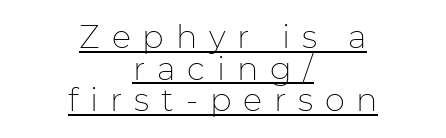
{"serif": "no", "italic": "no", "bold": "no", "weight": "thin", "width": "normal", "stroke_contrast": "low", "x_height": "medium", "monospaced": "no", "underline": "yes", "align": "center", "line_spacing": "tight", "line_spacing_ratio": 0.99, "letter_spacing": "wide", "letter_spacing_em": 0.37, "glyph_px": 32}
